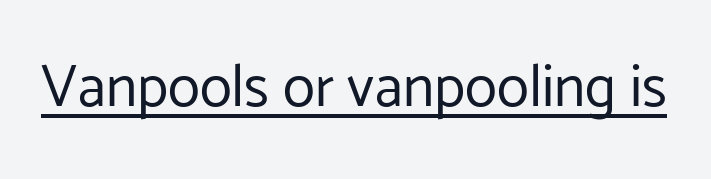
Q: Is the text bold? A: No.
Q: Is the text italic (slanted)? A: No, it is upright.
Q: Is the typeface a serif or a sans-serif typeface? A: Sans-serif.
Q: Is the text underlined? A: Yes.
Q: Is the spacing between letters normal or unusually wide? A: Normal.
Q: Width (condensed, normal, or wide)? A: Normal.
Q: Stroke contrast? A: Low.
Q: x-height? A: Medium.
Q: Monospaced? A: No.
